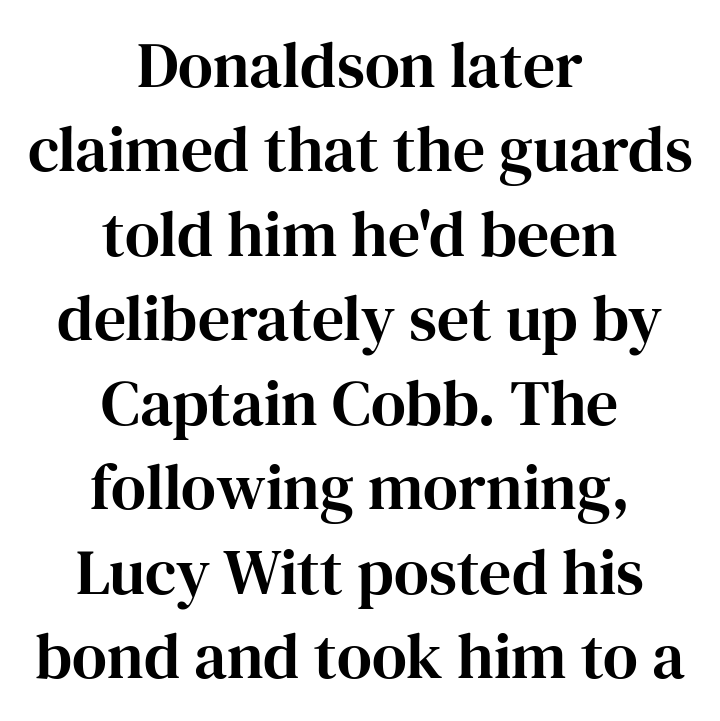
Q: Is the text italic (slanted)? A: No, it is upright.
Q: Is the typeface a serif or a sans-serif typeface? A: Serif.
Q: Is the text underlined? A: No.
Q: How is the paragraph aligned? A: Centered.
Q: Is the spacing between letters normal or unusually wide? A: Normal.
Q: Is the spacing between lines tight, normal or loose? A: Normal.
Q: Width (condensed, normal, or wide)? A: Normal.
Q: Stroke contrast? A: High.
Q: x-height? A: Medium.
Q: Monospaced? A: No.
